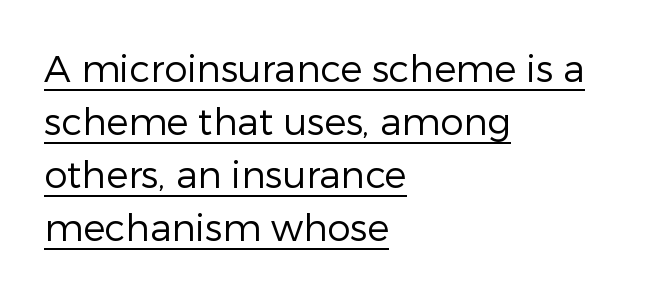
Q: Is the text bold? A: No.
Q: Is the text italic (slanted)? A: No, it is upright.
Q: Is the typeface a serif or a sans-serif typeface? A: Sans-serif.
Q: Is the text underlined? A: Yes.
Q: How is the paragraph aligned? A: Left-aligned.
Q: Is the spacing between letters normal or unusually wide? A: Normal.
Q: Is the spacing between lines tight, normal or loose? A: Normal.
Q: Width (condensed, normal, or wide)? A: Normal.
Q: Stroke contrast? A: Low.
Q: x-height? A: Medium.
Q: Monospaced? A: No.
